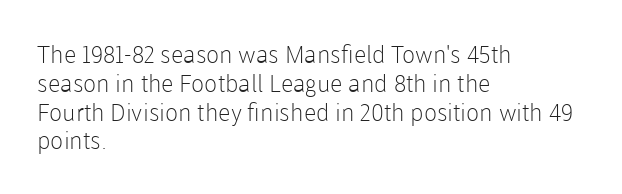
The image shows 24 px text type, upright; set left-aligned, line spacing 1.2x, normal letter spacing, not underlined.
